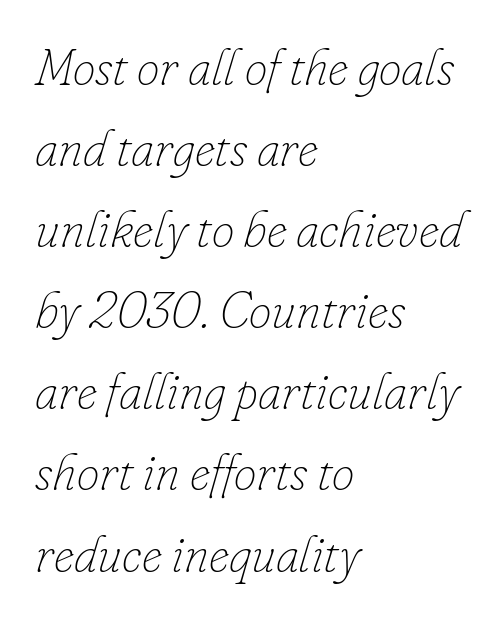
The image shows 51 px thin type, italic (leaning right); set left-aligned, normal line spacing (1.59x), normal letter spacing, not underlined; low stroke contrast and a small x-height.
